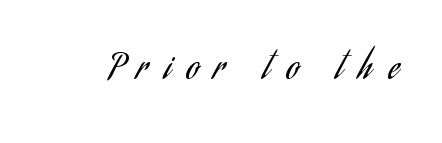
{"serif": "no", "bold": "no", "weight": "regular", "width": "condensed", "stroke_contrast": "low", "x_height": "small", "monospaced": "no", "underline": "no", "letter_spacing": "wide", "letter_spacing_em": 0.48, "glyph_px": 34}
